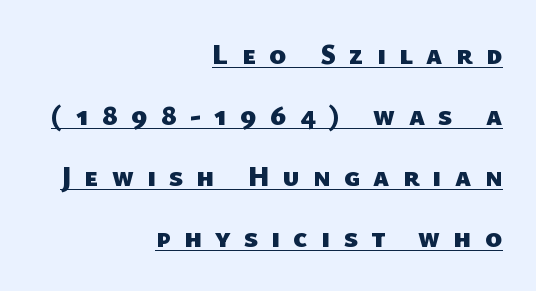
The image shows 28 px heavy sans-serif type; set right-aligned, loose line spacing (2.18x), unusually wide letter spacing (+0.48 em), underlined; low stroke contrast and a medium x-height.
